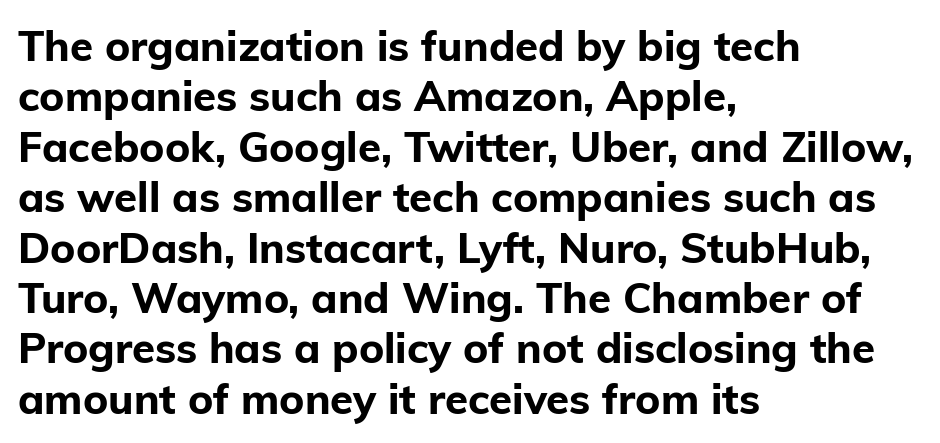
The image shows 42 px bold sans-serif type, upright; set left-aligned, line spacing 1.2x, normal letter spacing, not underlined; low stroke contrast and a medium x-height.
